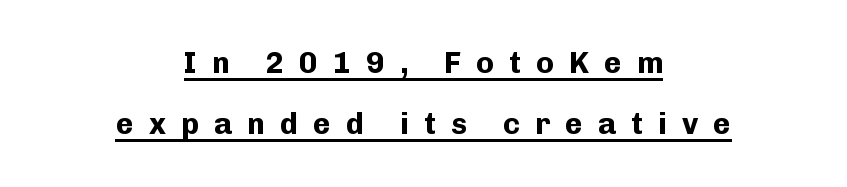
The face used here has the dense, thick strokes of a bold. How would I describe the line gaps? Wide and relaxed. Note the varied advance widths — an 'i' is clearly narrower than an 'm'. Caption: multi-line text, centered on the measure. It's the straight-up-and-down kind of type. Is there an underline? Yes — a line sits under the letters.
